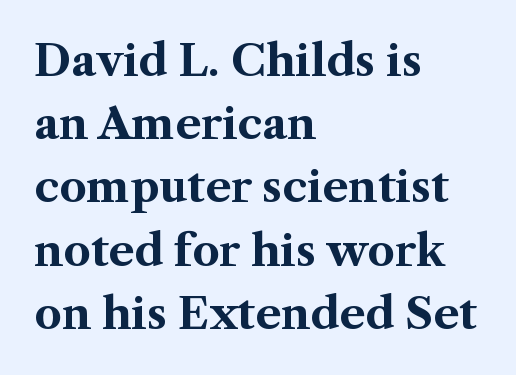
The image shows 43 px bold serif type, upright; set left-aligned, normal line spacing (1.47x), normal letter spacing, not underlined; medium stroke contrast and a medium x-height.
